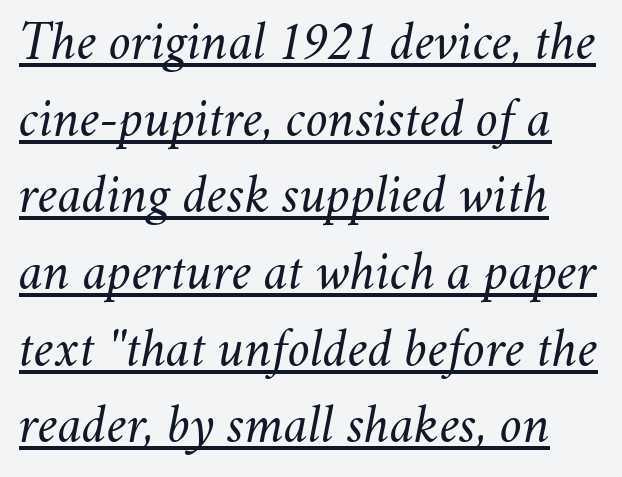
{"italic": "yes", "lean": "right", "slant_degrees": 11, "bold": "no", "weight": "regular", "width": "normal", "stroke_contrast": "medium", "x_height": "small", "monospaced": "no", "underline": "yes", "line_spacing": "normal", "line_spacing_ratio": 1.42, "letter_spacing": "normal", "letter_spacing_em": 0.0, "glyph_px": 54}
